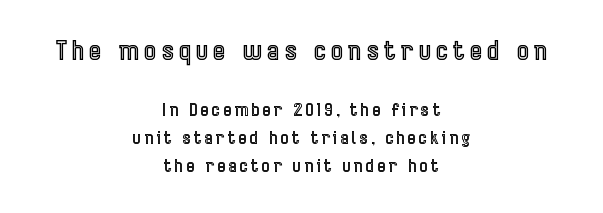
The passage is arranged like a title page — every line centered. Descenders hang freely into open space. Look at the tracking — it's clearly loosened, letters drifting apart. Reading top to bottom, the characters get smaller at the block break. The vertical gap from one line to the next is medium.
